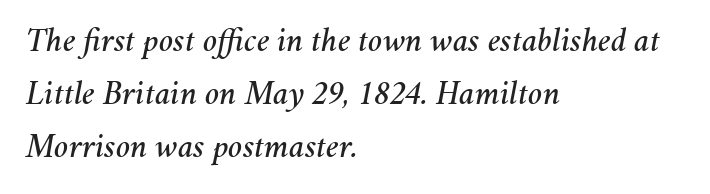
Would a proofreader flag this as italicized? Yes. Rows of type keep a routine distance in the vertical direction. The letterforms sit shoulder to shoulder at normal distance. The rendering uses natural spacing where letterforms have individual widths. Teacher's note: observe the even left margin — that is flush-left alignment. Nobody drew a line under any word here.
